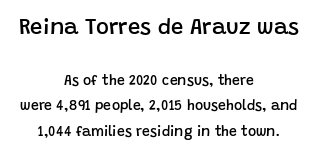
{"italic": "no", "bold": "semi", "underline": "no", "align": "center", "line_spacing_ratio": 1.8, "letter_spacing": "normal", "letter_spacing_em": 0.0, "larger_block": "first", "size_ratio": 1.57, "glyph_px": 22}
